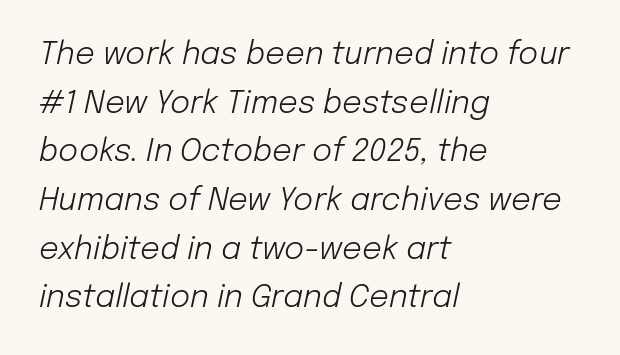
The image shows 31 px light type, italic (leaning right); set left-aligned, normal line spacing (1.57x), normal letter spacing, not underlined; low stroke contrast and a medium x-height.
